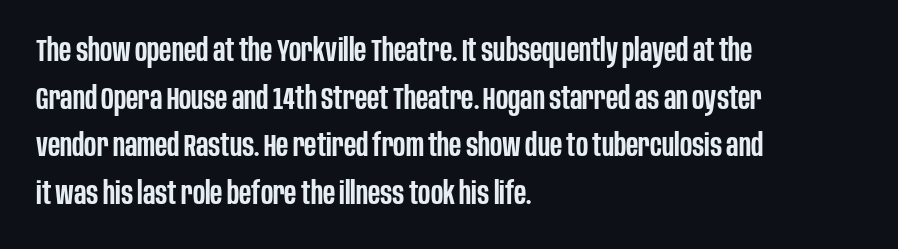
{"serif": "no", "italic": "no", "bold": "semi", "weight": "semibold", "width": "condensed", "stroke_contrast": "low", "x_height": "large", "monospaced": "no", "underline": "no", "align": "left", "line_spacing": "normal", "line_spacing_ratio": 1.54, "letter_spacing": "normal", "letter_spacing_em": 0.0, "glyph_px": 31}
